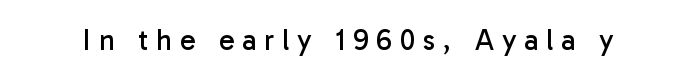
Check where the strokes stop: nothing finishes them off — pure sans. Heft: none added — not bold. Characters follow at a spacing far wider than the type designer built in. Clear beneath every line of the passage. This sample uses an upright cut, with every glyph sitting square on the baseline.
